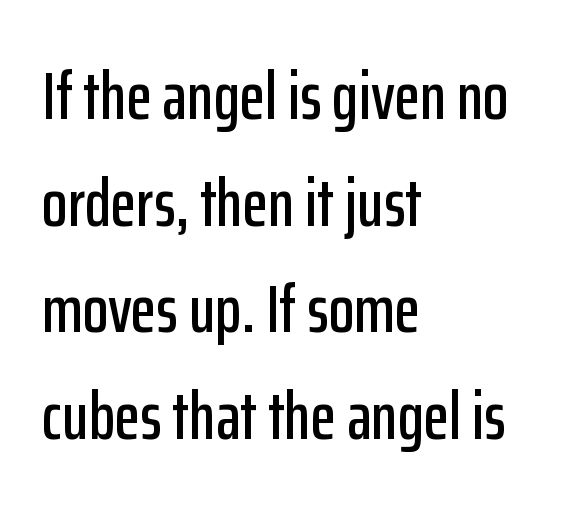
{"serif": "no", "italic": "no", "width": "condensed", "stroke_contrast": "low", "x_height": "medium", "monospaced": "no", "underline": "no", "align": "left", "line_spacing": "normal", "line_spacing_ratio": 1.59, "letter_spacing": "normal", "letter_spacing_em": 0.0, "glyph_px": 67}
